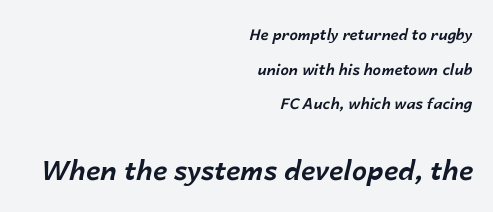
{"italic": "yes", "lean": "right", "slant_degrees": 14, "bold": "yes", "underline": "no", "align": "right", "line_spacing": "loose", "line_spacing_ratio": 2.31, "letter_spacing": "normal", "letter_spacing_em": 0.0, "larger_block": "second", "size_ratio": 1.8, "glyph_px": 27}
